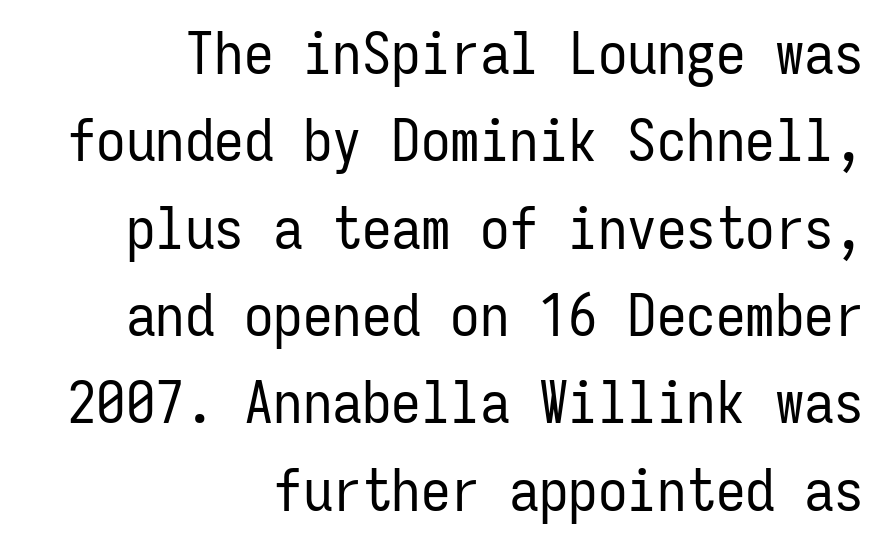
Stems here are at most as thick as an everyday book face. The leading is moderate, giving the passage an even texture. Grotesque or geometric, the face here clearly has no serifs. Alignment: flush right. Here the designer chose a console-style face with uniform glyph widths. Descenders are the only things crossing below the line.
